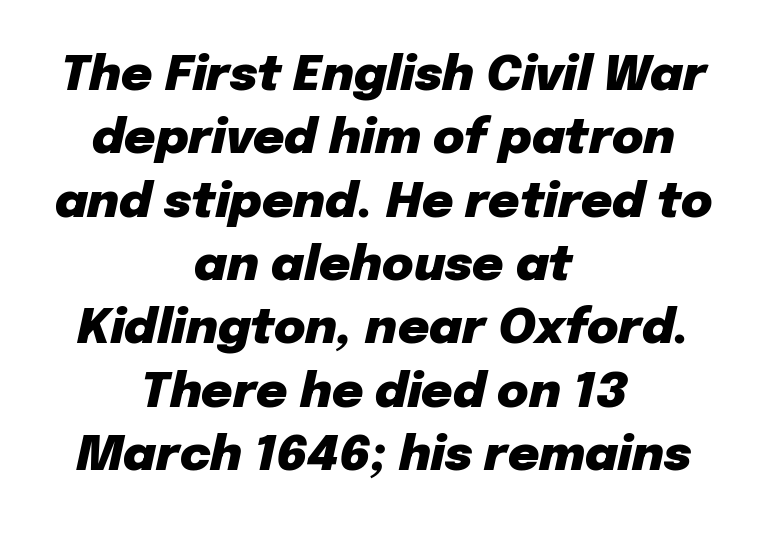
Q: Is the text bold? A: Yes.
Q: Is the text italic (slanted)? A: Yes, it leans right by about 12 degrees.
Q: Is the text underlined? A: No.
Q: How is the paragraph aligned? A: Centered.
Q: Is the spacing between letters normal or unusually wide? A: Normal.
Q: Is the spacing between lines tight, normal or loose? A: Normal.
Q: Width (condensed, normal, or wide)? A: Normal.
Q: Stroke contrast? A: Low.
Q: x-height? A: Medium.
Q: Monospaced? A: No.
